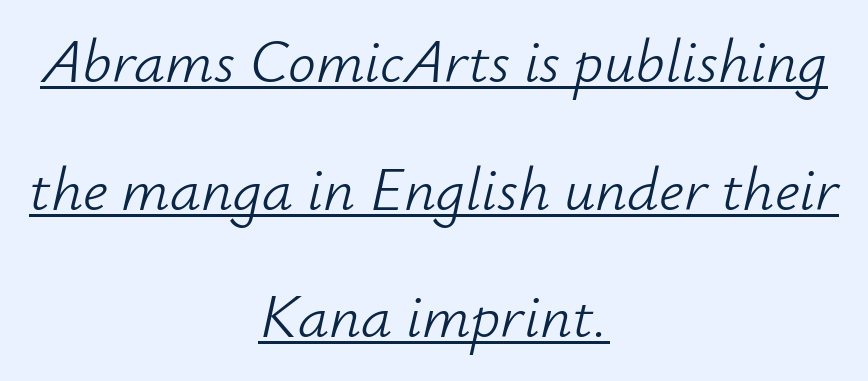
The image shows 62 px light type, italic (leaning right); set centered, loose line spacing (2.06x), normal letter spacing, underlined; low stroke contrast and a small x-height.
